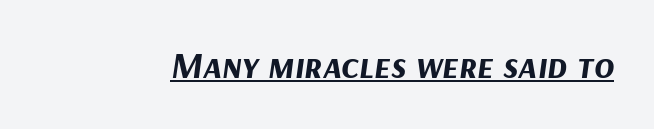
There is no visible air inserted between adjacent glyphs. A continuous stroke trails under the words, as in a hyperlink. This is heavy type, rendered in bold. Looks like regular typesetting: each glyph gets only the width it needs. Observe the lean: these are italic letterforms.
